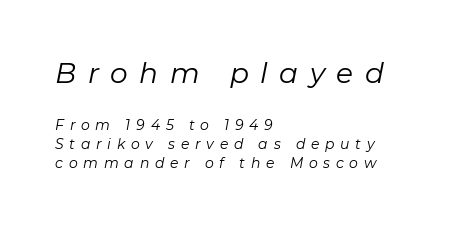
Unbolded letterforms with no extra heft. Leading: standard. This rendering uses left alignment, leaving the right contour irregular. Display-style spreading of the glyphs; the letterfit is very open. The letters advance in unequal steps, a hallmark of proportional type.
